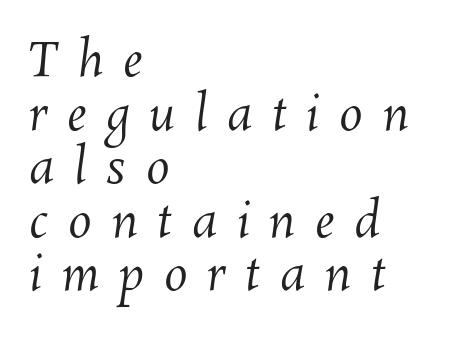
The image shows 47 px regular-weight type; set left-aligned, tight line spacing (1.14x), unusually wide letter spacing (+0.42 em), not underlined; medium stroke contrast and a medium x-height.
